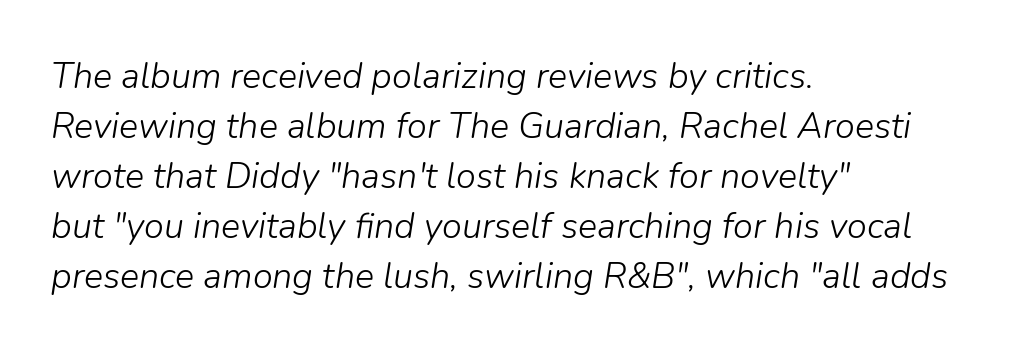
The image shows 36 px light type, italic (leaning right); set left-aligned, normal line spacing (1.39x), normal letter spacing, not underlined; low stroke contrast and a medium x-height.
